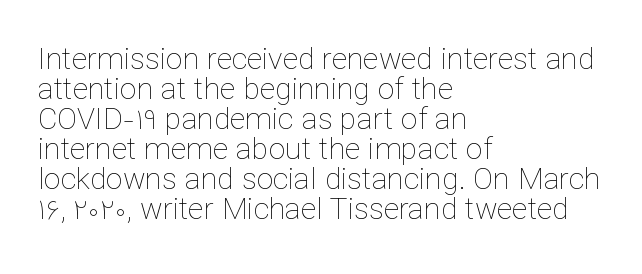
Q: Is the text bold? A: No.
Q: Is the text italic (slanted)? A: No, it is upright.
Q: Is the text underlined? A: No.
Q: How is the paragraph aligned? A: Left-aligned.
Q: Is the spacing between letters normal or unusually wide? A: Normal.
Q: Is the spacing between lines tight, normal or loose? A: Tight.
Q: Width (condensed, normal, or wide)? A: Normal.
Q: Stroke contrast? A: Low.
Q: x-height? A: Medium.
Q: Monospaced? A: No.
